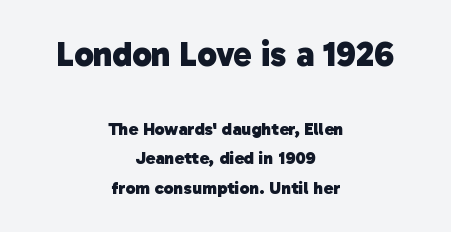
{"serif": "no", "bold": "yes", "weight": "heavy", "width": "normal", "stroke_contrast": "low", "x_height": "medium", "monospaced": "no", "underline": "no", "align": "center", "line_spacing": "normal", "line_spacing_ratio": 1.63, "letter_spacing": "normal", "letter_spacing_em": 0.0, "larger_block": "first", "size_ratio": 1.94, "glyph_px": 35}
